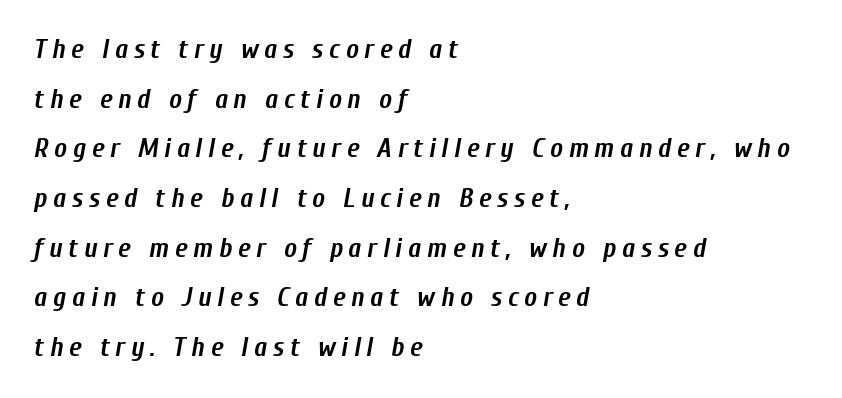
The image shows 27 px bold type, italic (leaning right); set left-aligned, line spacing 1.84x, unusually wide letter spacing (+0.21 em), not underlined.
